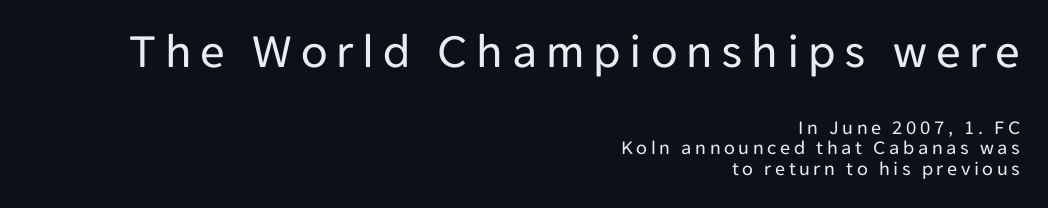
The image shows 49 px regular-weight sans-serif type, upright; set right-aligned, tight line spacing (1.03x), not underlined; the first (top) block is 2.45x larger; low stroke contrast and a medium x-height.
